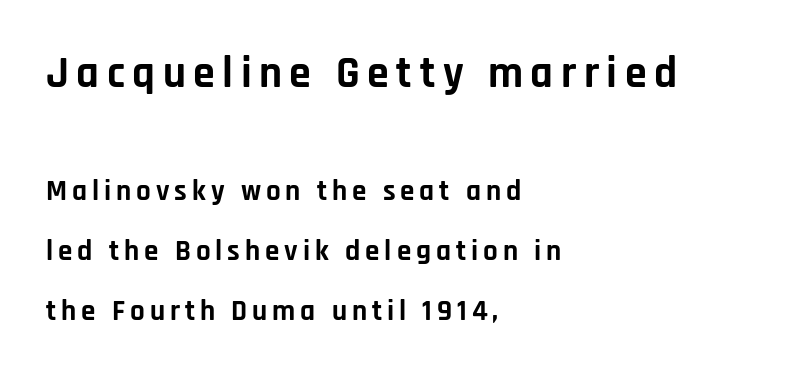
{"serif": "no", "italic": "no", "bold": "yes", "weight": "bold", "width": "normal", "stroke_contrast": "low", "x_height": "large", "monospaced": "no", "underline": "no", "align": "left", "line_spacing": "loose", "line_spacing_ratio": 2.08, "larger_block": "first", "size_ratio": 1.52, "glyph_px": 44}
